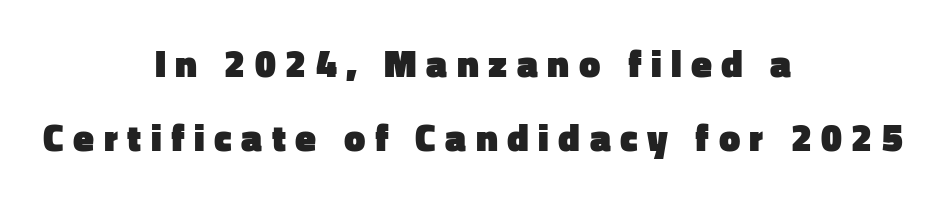
Q: Is the text bold? A: Yes.
Q: Is the text italic (slanted)? A: No, it is upright.
Q: Is the typeface a serif or a sans-serif typeface? A: Sans-serif.
Q: Is the text underlined? A: No.
Q: How is the paragraph aligned? A: Centered.
Q: Is the spacing between letters normal or unusually wide? A: Unusually wide.
Q: Is the spacing between lines tight, normal or loose? A: Loose.
Q: Width (condensed, normal, or wide)? A: Normal.
Q: Stroke contrast? A: Low.
Q: x-height? A: Medium.
Q: Monospaced? A: No.
